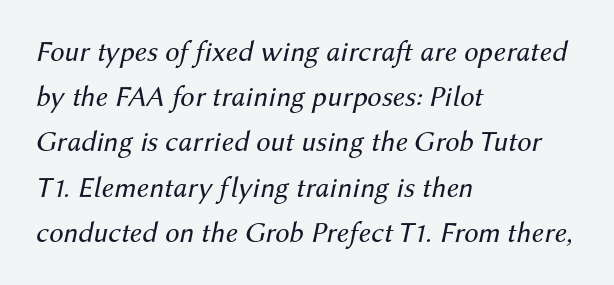
{"italic": "yes", "lean": "right", "slant_degrees": 12, "bold": "no", "weight": "regular", "width": "normal", "stroke_contrast": "medium", "x_height": "medium", "monospaced": "no", "underline": "no", "align": "left", "line_spacing": "normal", "line_spacing_ratio": 1.56, "letter_spacing": "normal", "letter_spacing_em": 0.0, "glyph_px": 29}
